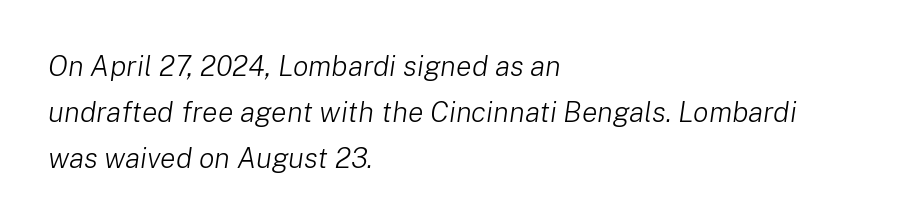
The image shows 29 px light type, italic (leaning right); set left-aligned, normal line spacing (1.58x), normal letter spacing, not underlined; low stroke contrast and a medium x-height.
